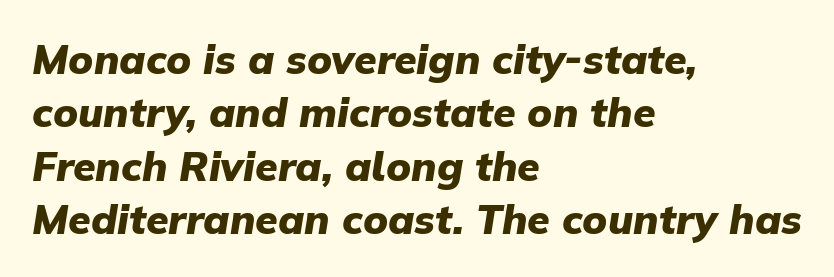
The image shows 41 px heavy type, italic (leaning right); set left-aligned, normal line spacing (1.3x), normal letter spacing, not underlined; low stroke contrast and a medium x-height.
